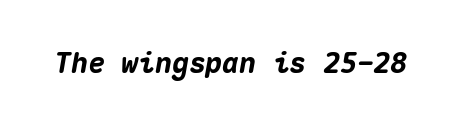
{"italic": "yes", "lean": "right", "slant_degrees": 10, "bold": "yes", "weight": "heavy", "width": "normal", "stroke_contrast": "medium", "x_height": "medium", "monospaced": "yes", "underline": "no", "letter_spacing": "normal", "letter_spacing_em": 0.0, "glyph_px": 28}
